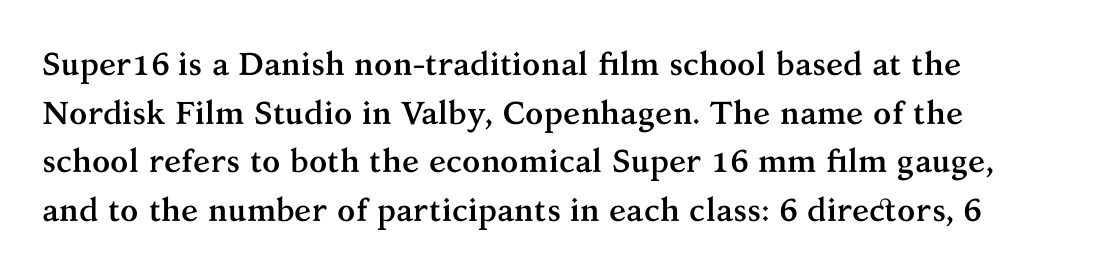
As a designer I'd log this as weight 700, bold. This is serif lettering, the kind often seen in printed books. Each word holds together tightly as a unit, with standard inter-letter gaps. This sample uses an upright cut, with every glyph sitting square on the baseline. These lines sit exactly where default settings would place them.
